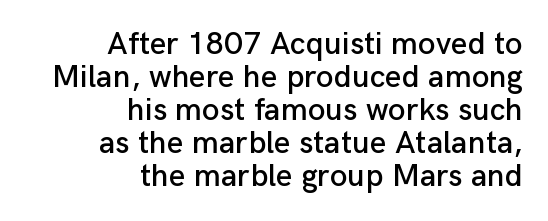
{"serif": "no", "italic": "no", "width": "normal", "stroke_contrast": "low", "x_height": "medium", "monospaced": "no", "underline": "no", "align": "right", "line_spacing": "tight", "line_spacing_ratio": 1.03, "letter_spacing": "normal", "letter_spacing_em": 0.0, "glyph_px": 32}
